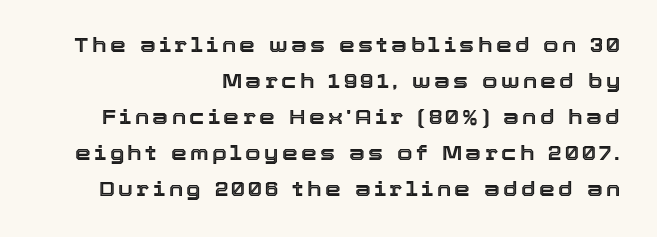
Q: Is the text italic (slanted)? A: No, it is upright.
Q: Is the text underlined? A: No.
Q: How is the paragraph aligned? A: Right-aligned.
